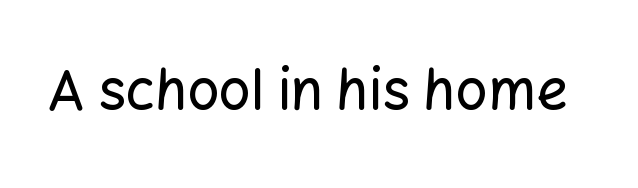
{"serif": "no", "italic": "no", "width": "normal", "stroke_contrast": "low", "x_height": "medium", "monospaced": "no", "underline": "no", "letter_spacing": "normal", "letter_spacing_em": 0.0, "glyph_px": 56}
